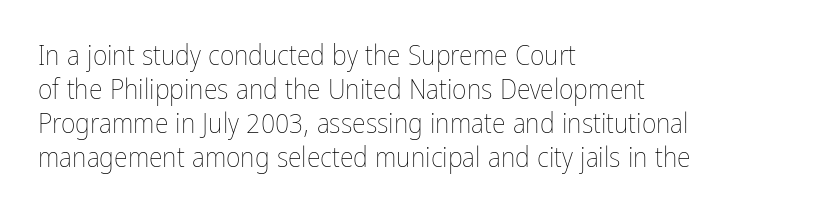
The image shows 28 px thin, condensed type, upright; set left-aligned, line spacing 1.21x, normal letter spacing, not underlined; low stroke contrast and a medium x-height.
